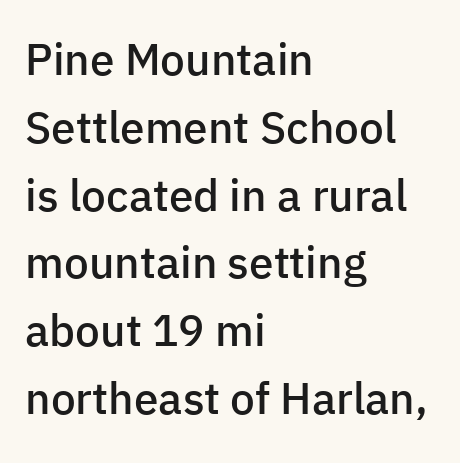
{"serif": "no", "italic": "no", "bold": "semi", "weight": "semibold", "width": "normal", "stroke_contrast": "low", "x_height": "medium", "monospaced": "no", "underline": "no", "align": "left", "line_spacing": "normal", "line_spacing_ratio": 1.54, "letter_spacing": "normal", "letter_spacing_em": 0.0, "glyph_px": 44}
